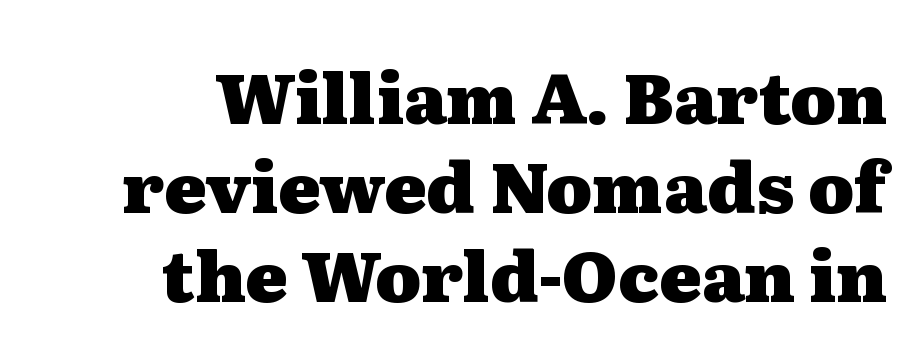
The image shows 70 px heavy, wide serif type, upright; set normal line spacing (1.27x), normal letter spacing, not underlined; medium stroke contrast and a medium x-height.
